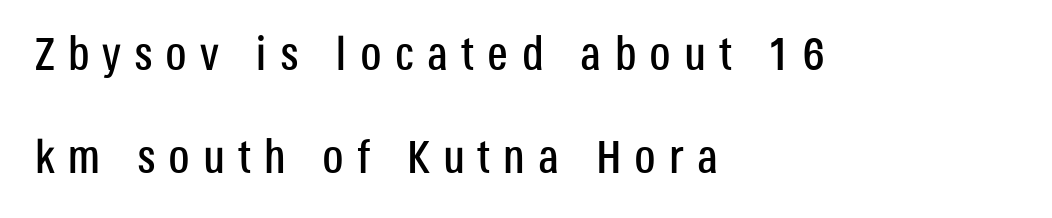
Q: Is the text italic (slanted)? A: No, it is upright.
Q: Is the typeface a serif or a sans-serif typeface? A: Sans-serif.
Q: Is the text underlined? A: No.
Q: How is the paragraph aligned? A: Left-aligned.
Q: Is the spacing between letters normal or unusually wide? A: Unusually wide.
Q: Is the spacing between lines tight, normal or loose? A: Loose.
Q: Width (condensed, normal, or wide)? A: Condensed.
Q: Stroke contrast? A: Low.
Q: x-height? A: Large.
Q: Monospaced? A: No.
